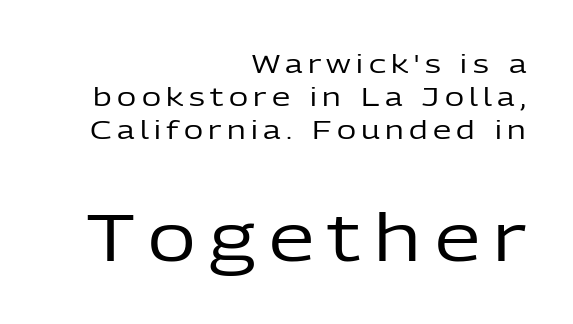
Q: Is the text bold? A: No.
Q: Is the text italic (slanted)? A: No, it is upright.
Q: Is the typeface a serif or a sans-serif typeface? A: Sans-serif.
Q: Is the text underlined? A: No.
Q: How is the paragraph aligned? A: Right-aligned.
Q: Is the spacing between letters normal or unusually wide? A: Unusually wide.
Q: Is the spacing between lines tight, normal or loose? A: Normal.
Q: Which block of text is set in a larger size, the first (top) or the second (bottom)? A: The second (bottom) one.
Q: Width (condensed, normal, or wide)? A: Normal.
Q: Stroke contrast? A: Low.
Q: x-height? A: Medium.
Q: Monospaced? A: No.
